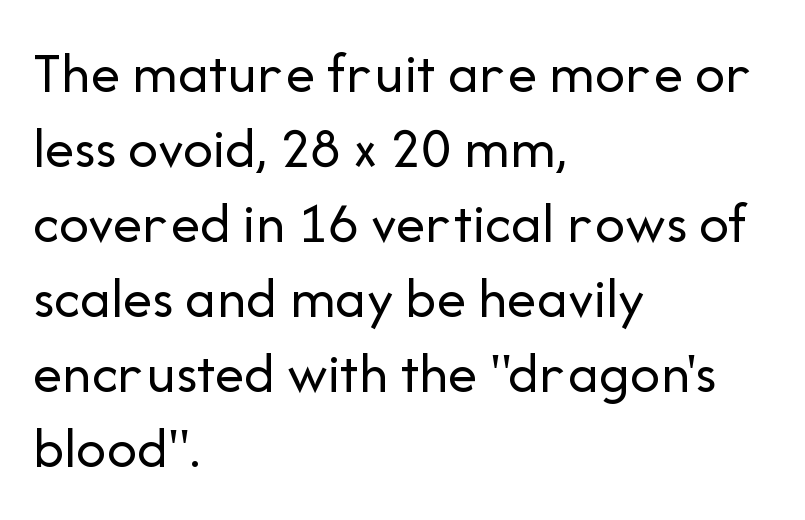
Q: Is the text bold? A: No.
Q: Is the text italic (slanted)? A: No, it is upright.
Q: Is the typeface a serif or a sans-serif typeface? A: Sans-serif.
Q: Is the text underlined? A: No.
Q: How is the paragraph aligned? A: Left-aligned.
Q: Is the spacing between letters normal or unusually wide? A: Normal.
Q: Is the spacing between lines tight, normal or loose? A: Normal.
Q: Width (condensed, normal, or wide)? A: Normal.
Q: Stroke contrast? A: Low.
Q: x-height? A: Medium.
Q: Monospaced? A: No.
